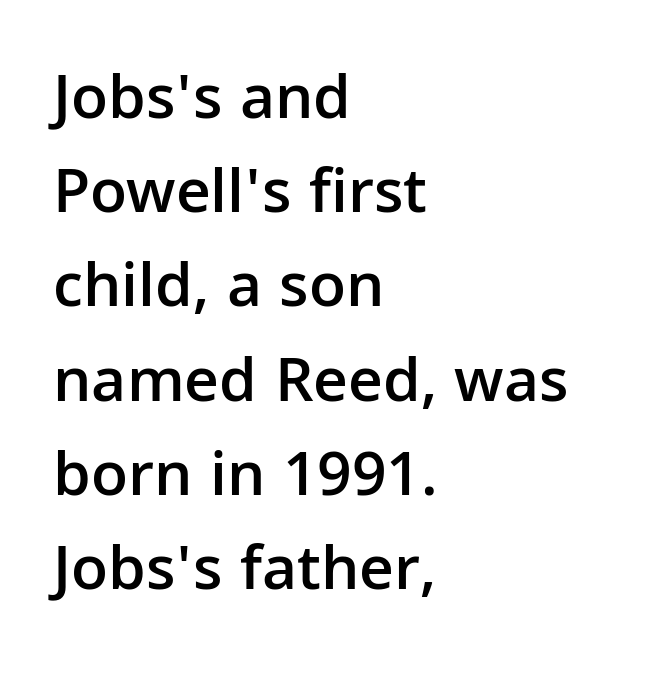
Q: Is the text bold? A: Semi-bold.
Q: Is the text italic (slanted)? A: No, it is upright.
Q: Is the typeface a serif or a sans-serif typeface? A: Sans-serif.
Q: Is the text underlined? A: No.
Q: How is the paragraph aligned? A: Left-aligned.
Q: Is the spacing between letters normal or unusually wide? A: Normal.
Q: Is the spacing between lines tight, normal or loose? A: Normal.
Q: Width (condensed, normal, or wide)? A: Normal.
Q: Stroke contrast? A: Low.
Q: x-height? A: Medium.
Q: Monospaced? A: No.
